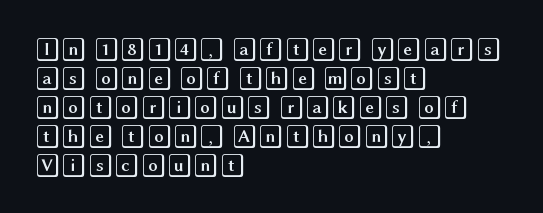
Q: Is the text italic (slanted)? A: No, it is upright.
Q: Is the text underlined? A: No.
Q: How is the paragraph aligned? A: Left-aligned.
Q: Is the spacing between letters normal or unusually wide? A: Normal.
